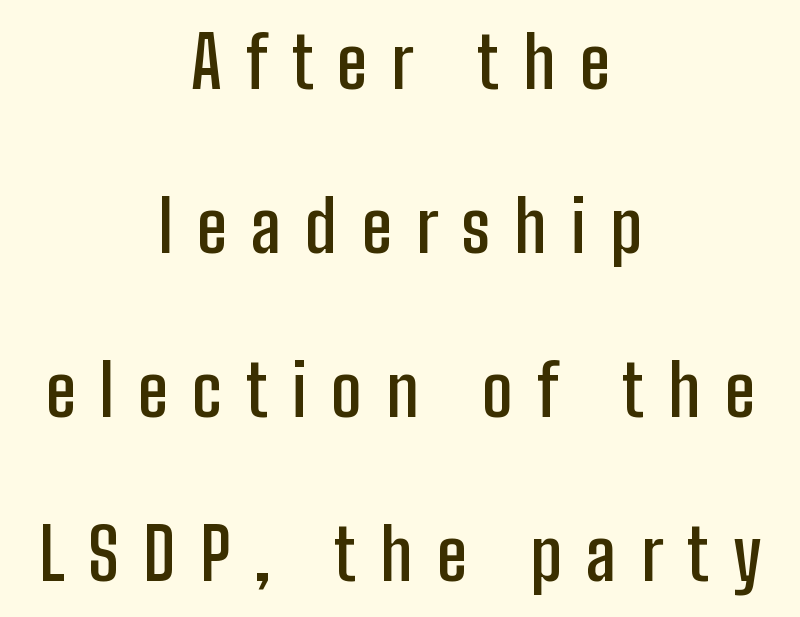
{"serif": "no", "italic": "no", "bold": "semi", "weight": "semibold", "width": "condensed", "stroke_contrast": "low", "x_height": "medium", "monospaced": "no", "underline": "no", "align": "center", "line_spacing": "loose", "line_spacing_ratio": 2.31, "letter_spacing": "wide", "letter_spacing_em": 0.34, "glyph_px": 71}
